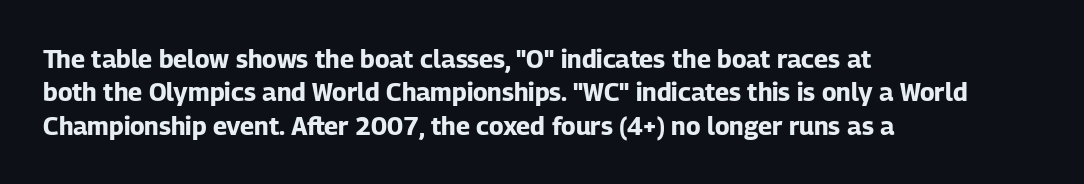
The image shows 25 px bold type, upright; set left-aligned, normal line spacing (1.34x), normal letter spacing, not underlined.
